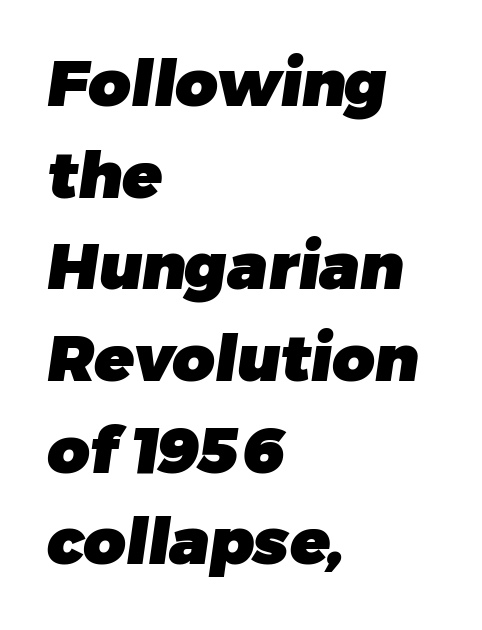
There is no visible air inserted between adjacent glyphs. Casual observation: everything's shoved over to the left. The passage shown stacks its lines at a standard gap. The strip under each line holds only bare page. Weight: bold.
